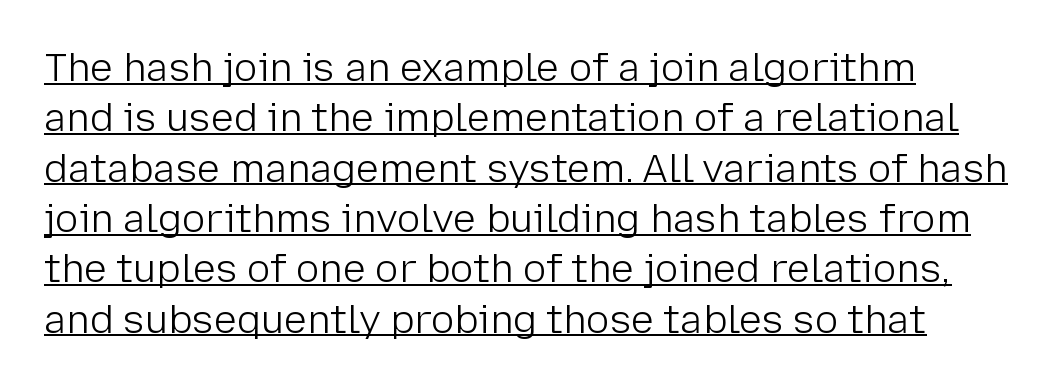
{"serif": "no", "italic": "no", "bold": "no", "weight": "light", "width": "normal", "stroke_contrast": "low", "x_height": "medium", "monospaced": "no", "underline": "yes", "line_spacing": "normal", "line_spacing_ratio": 1.29, "letter_spacing": "normal", "letter_spacing_em": 0.0, "glyph_px": 39}
